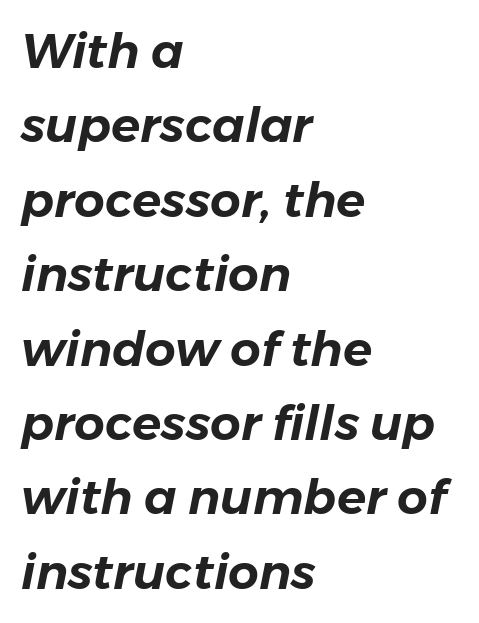
The image shows 48 px text type, italic (leaning right); set left-aligned, normal line spacing (1.55x), normal letter spacing, not underlined; low stroke contrast and a medium x-height.
